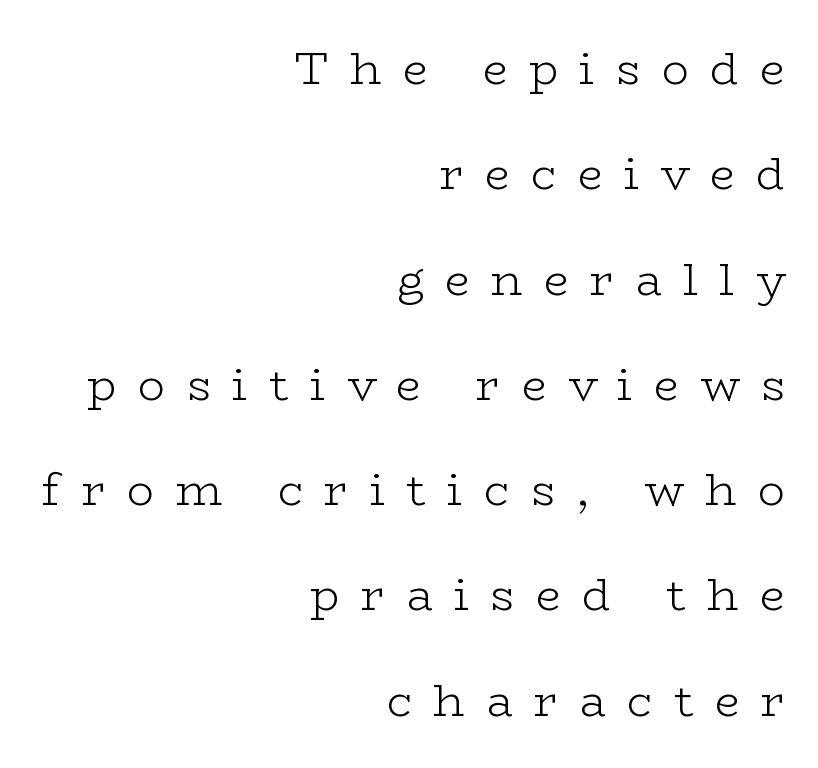
A roman cut, with each character standing at attention. In CSS terms this would be text-align: right. Compared with typical body copy, the letter spacing here is much looser. Stem width sits at or under what a default text font uses.
